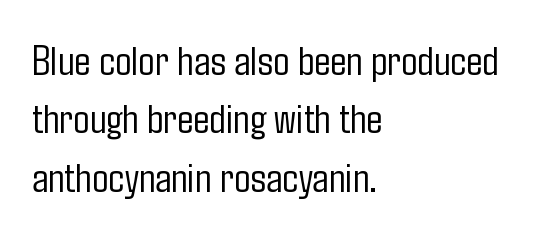
{"serif": "no", "italic": "no", "bold": "no", "weight": "light", "width": "condensed", "stroke_contrast": "low", "x_height": "medium", "monospaced": "no", "underline": "no", "align": "left", "line_spacing": "normal", "line_spacing_ratio": 1.36, "letter_spacing": "normal", "letter_spacing_em": 0.0, "glyph_px": 43}
